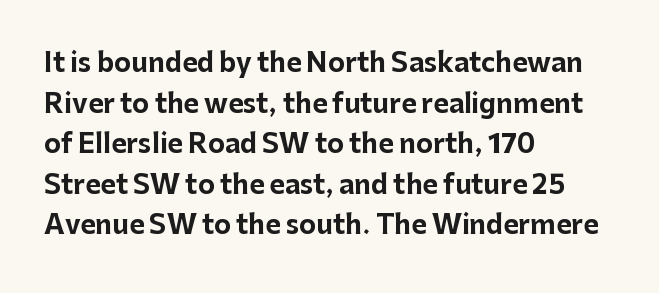
Q: Is the text bold? A: Yes.
Q: Is the text italic (slanted)? A: No, it is upright.
Q: Is the text underlined? A: No.
Q: How is the paragraph aligned? A: Left-aligned.
Q: Is the spacing between letters normal or unusually wide? A: Normal.
Q: Is the spacing between lines tight, normal or loose? A: Normal.
